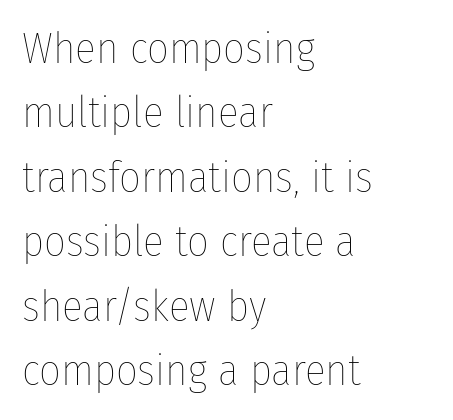
Q: Is the text bold? A: No.
Q: Is the text italic (slanted)? A: No, it is upright.
Q: Is the text underlined? A: No.
Q: How is the paragraph aligned? A: Left-aligned.
Q: Is the spacing between letters normal or unusually wide? A: Normal.
Q: Is the spacing between lines tight, normal or loose? A: Normal.
Q: Width (condensed, normal, or wide)? A: Condensed.
Q: Stroke contrast? A: Low.
Q: x-height? A: Medium.
Q: Monospaced? A: No.
